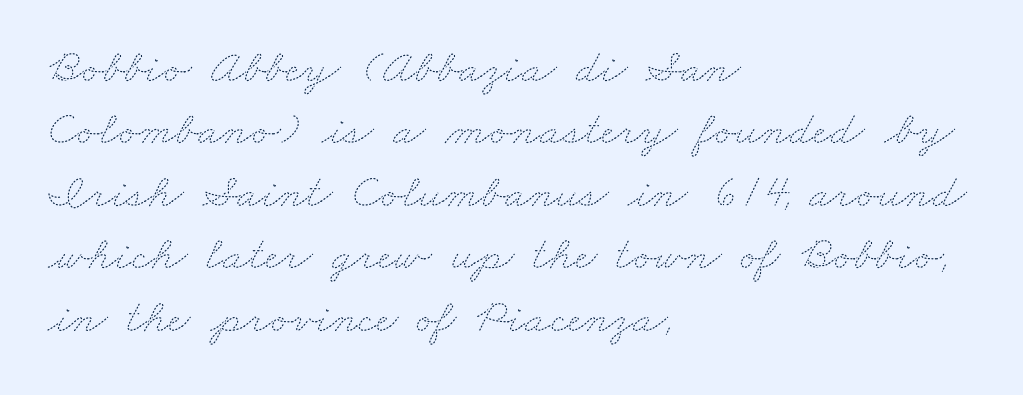
Q: Is the text bold? A: No.
Q: Is the text underlined? A: No.
Q: How is the paragraph aligned? A: Left-aligned.
Q: Is the spacing between letters normal or unusually wide? A: Normal.
Q: Is the spacing between lines tight, normal or loose? A: Normal.
Q: Width (condensed, normal, or wide)? A: Wide.
Q: Stroke contrast? A: Medium.
Q: x-height? A: Small.
Q: Monospaced? A: No.
